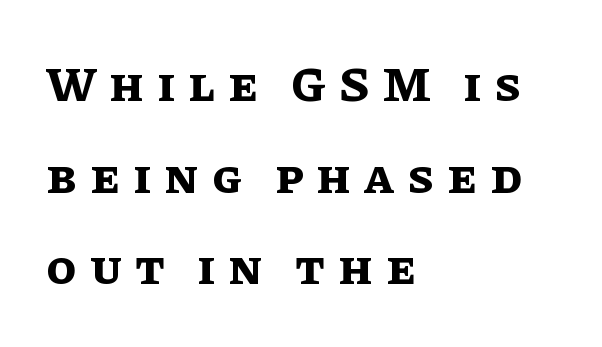
Here the designer chose a conventional face with non-uniform glyph widths. Look at the stroke-to-counter ratio: heavy, a bold. The type is letterspaced generously, with wide tracking. Horizontal alignment here is leftward, the default for most running prose. The gap between lines stays unmarked. Italic? Not at all — the glyphs are vertical.
